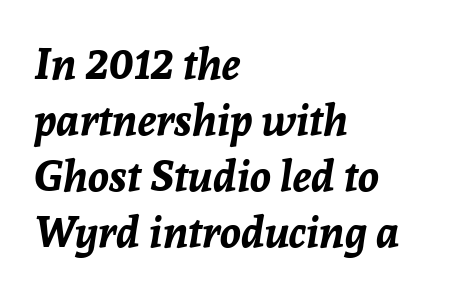
{"italic": "yes", "lean": "right", "slant_degrees": 8, "bold": "yes", "weight": "bold", "width": "normal", "stroke_contrast": "low", "x_height": "medium", "monospaced": "no", "underline": "no", "align": "left", "line_spacing": "normal", "line_spacing_ratio": 1.3, "letter_spacing": "normal", "letter_spacing_em": 0.0, "glyph_px": 43}
